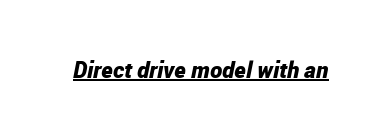
The image shows 23 px bold type, italic (leaning right); set normal letter spacing, underlined.
